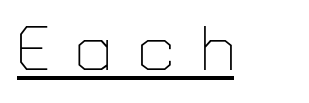
{"serif": "no", "italic": "no", "bold": "no", "weight": "thin", "width": "normal", "stroke_contrast": "low", "x_height": "medium", "monospaced": "no", "underline": "yes", "letter_spacing": "wide", "letter_spacing_em": 0.43, "glyph_px": 62}
